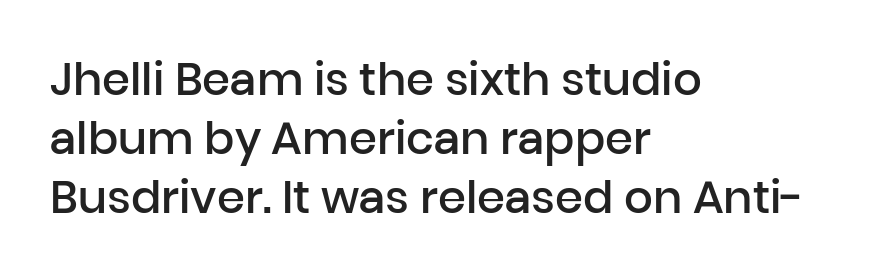
These lines sit exactly where default settings would place them. These lines were composed using upright roman letters. Think of a printed novel: that variable character pitch is what you see here. Type without underlining. The strokes are fattened partway — semibold, not bold.
